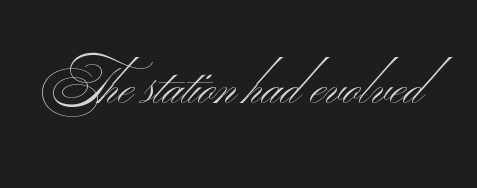
{"serif": "no", "bold": "no", "weight": "light", "width": "wide", "stroke_contrast": "medium", "x_height": "small", "monospaced": "no", "underline": "no", "letter_spacing": "normal", "letter_spacing_em": 0.0, "glyph_px": 52}
